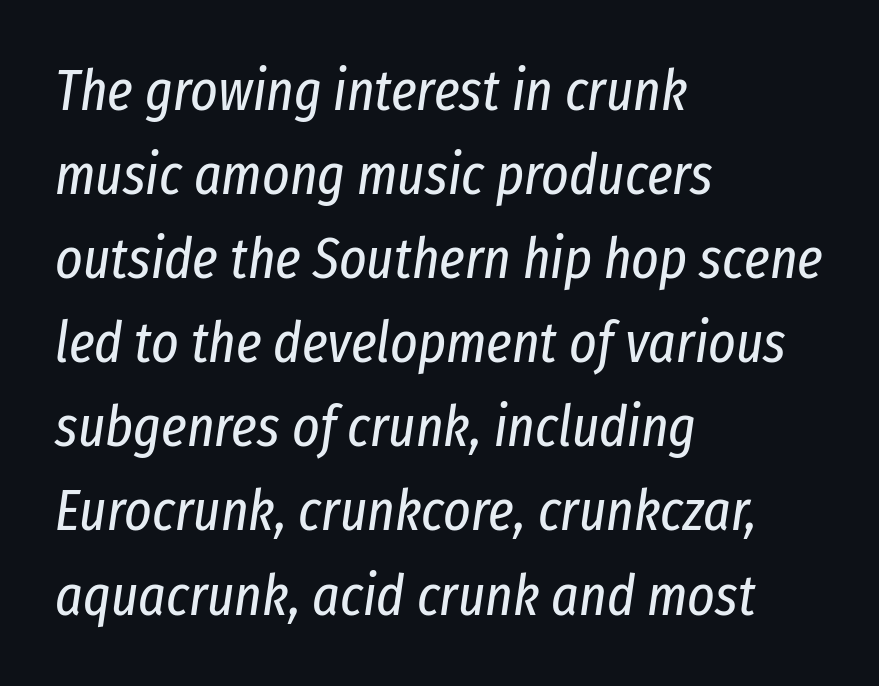
The image shows 58 px regular-weight, condensed type, italic (leaning right); set left-aligned, normal line spacing (1.45x), normal letter spacing, not underlined; low stroke contrast and a medium x-height.
